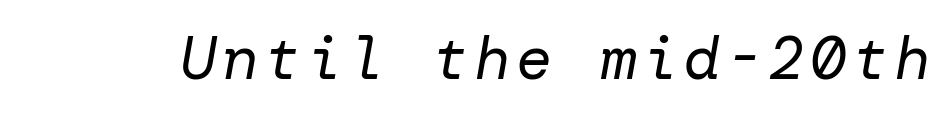
Q: Is the text bold? A: No.
Q: Is the text italic (slanted)? A: Yes, it leans right by about 10 degrees.
Q: Is the text underlined? A: No.
Q: Width (condensed, normal, or wide)? A: Normal.
Q: Stroke contrast? A: Low.
Q: x-height? A: Medium.
